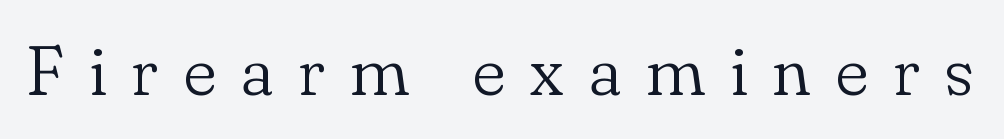
Q: Is the text bold? A: No.
Q: Is the text italic (slanted)? A: No, it is upright.
Q: Is the typeface a serif or a sans-serif typeface? A: Serif.
Q: Is the text underlined? A: No.
Q: Is the spacing between letters normal or unusually wide? A: Unusually wide.
Q: Width (condensed, normal, or wide)? A: Normal.
Q: Stroke contrast? A: Low.
Q: x-height? A: Small.
Q: Monospaced? A: No.
